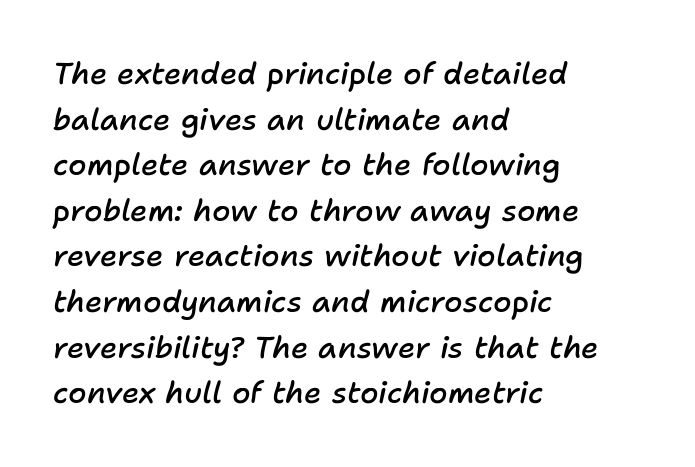
{"italic": "yes", "lean": "right", "slant_degrees": 11, "bold": "semi", "weight": "semibold", "width": "normal", "stroke_contrast": "low", "x_height": "medium", "monospaced": "no", "underline": "no", "align": "left", "line_spacing": "normal", "line_spacing_ratio": 1.52, "letter_spacing": "normal", "letter_spacing_em": 0.0, "glyph_px": 30}
